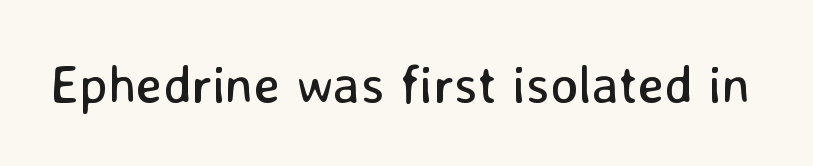
Q: Is the text bold? A: No.
Q: Is the text italic (slanted)? A: No, it is upright.
Q: Is the typeface a serif or a sans-serif typeface? A: Sans-serif.
Q: Is the text underlined? A: No.
Q: Is the spacing between letters normal or unusually wide? A: Normal.
Q: Width (condensed, normal, or wide)? A: Normal.
Q: Stroke contrast? A: Low.
Q: x-height? A: Medium.
Q: Monospaced? A: No.
